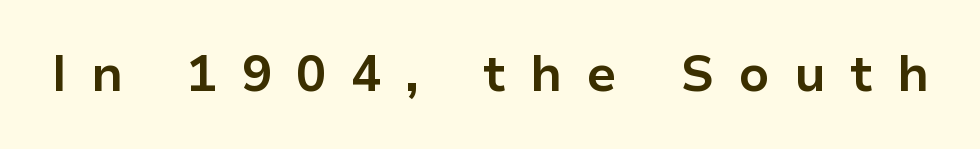
{"serif": "no", "italic": "no", "bold": "yes", "weight": "bold", "width": "normal", "stroke_contrast": "low", "x_height": "medium", "monospaced": "no", "underline": "no", "letter_spacing": "wide", "letter_spacing_em": 0.49, "glyph_px": 50}
